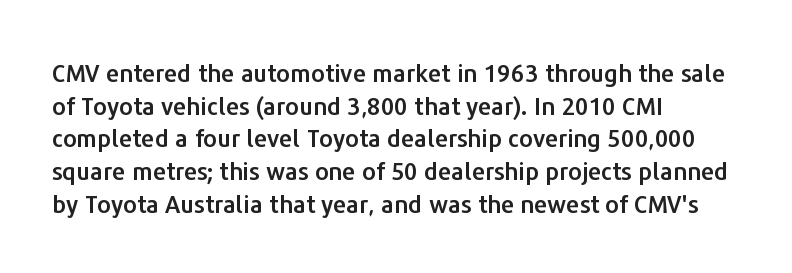
Q: Is the text italic (slanted)? A: No, it is upright.
Q: Is the text underlined? A: No.
Q: How is the paragraph aligned? A: Left-aligned.
Q: Is the spacing between letters normal or unusually wide? A: Normal.
Q: Is the spacing between lines tight, normal or loose? A: Normal.
